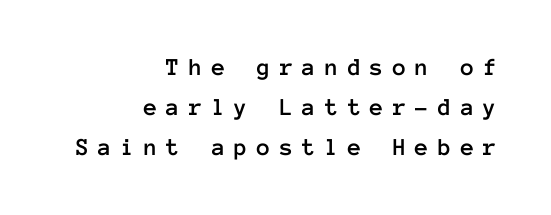
A flush-right, rag-left setting is used for this passage. Is there much room between lines? A standard amount, neither cramped nor airy. A typesetter would call this heavily tracked-out type. These lines were composed using upright roman letters. Each row of text sits above clean, open space.
